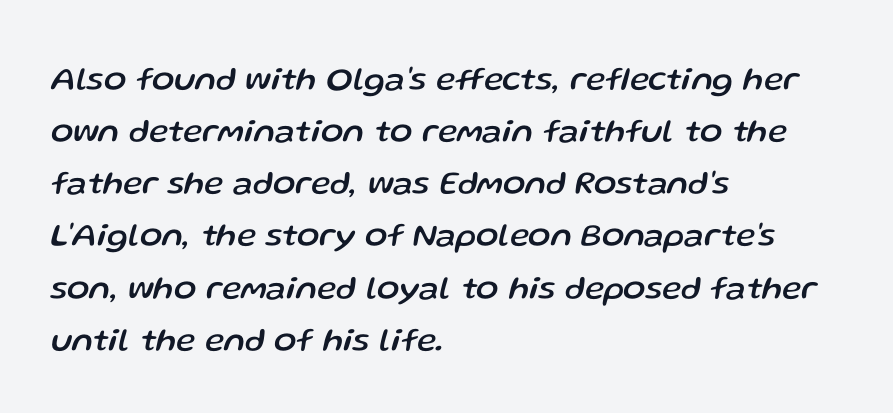
How would I describe the line gaps? Plain and ordinary. Letters rest on an invisible, unmarked baseline. Glyph-to-glyph distance matches everyday printed text. The axis of the letterforms is tilted away from vertical. Character widths vary here, with narrow letters taking less room than wide ones. Every row of glyphs begins at an identical x-position on the left.
